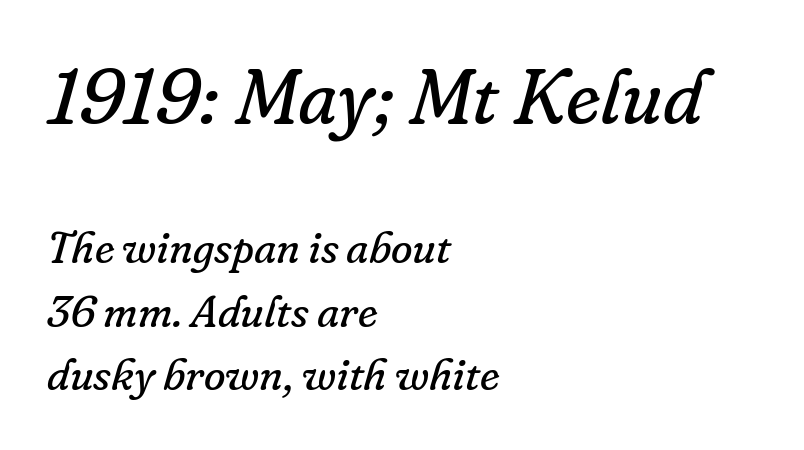
Q: Is the text bold? A: No.
Q: Is the text italic (slanted)? A: Yes, it leans right by about 16 degrees.
Q: Is the typeface a serif or a sans-serif typeface? A: Serif.
Q: Is the text underlined? A: No.
Q: How is the paragraph aligned? A: Left-aligned.
Q: Is the spacing between letters normal or unusually wide? A: Normal.
Q: Is the spacing between lines tight, normal or loose? A: Normal.
Q: Which block of text is set in a larger size, the first (top) or the second (bottom)? A: The first (top) one.
Q: Width (condensed, normal, or wide)? A: Normal.
Q: Stroke contrast? A: Low.
Q: x-height? A: Small.
Q: Monospaced? A: No.
